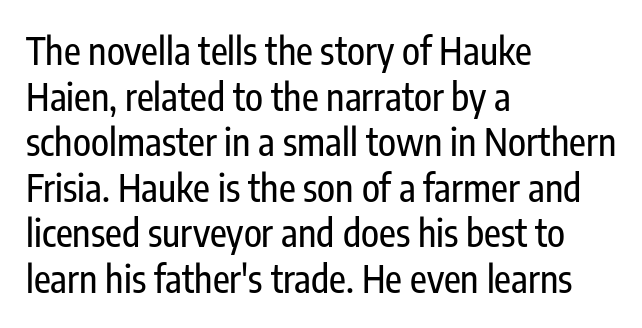
The image shows 37 px condensed sans-serif type, upright; set left-aligned, line spacing 1.23x, normal letter spacing, not underlined; low stroke contrast and a medium x-height.
